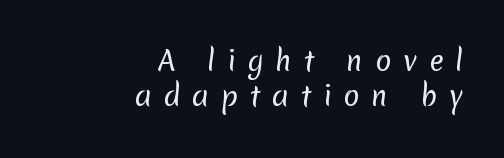
Reading down the column, the eye jumps a familiar distance to each next line. Compared with typical body copy, the letter spacing here is much looser. Letters rest on an invisible, unmarked baseline. Alignment: flush right. Weight: regular or lighter.
